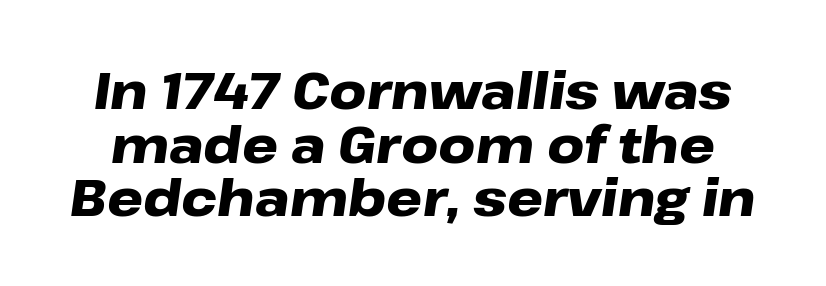
Summary of weight: heavy, a full bold. Tightly led — the rows are bunched. The passage shown leans; its letterforms are oblique. Nobody drew a line under any word here.
